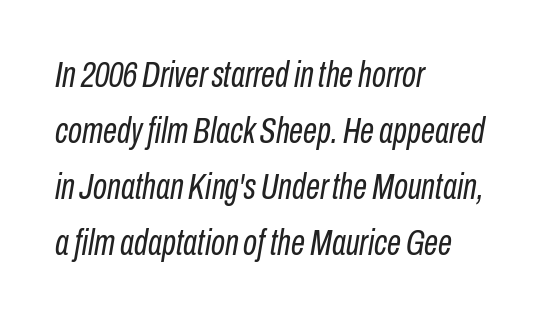
The image shows 36 px regular-weight, condensed type, italic (leaning right); set left-aligned, normal line spacing (1.56x), normal letter spacing, not underlined; low stroke contrast and a medium x-height.
